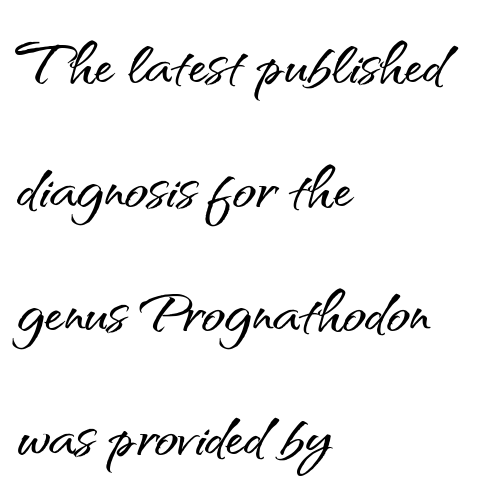
{"serif": "no", "width": "normal", "stroke_contrast": "medium", "x_height": "small", "monospaced": "no", "underline": "no", "align": "left", "line_spacing": "normal", "line_spacing_ratio": 1.59, "letter_spacing": "normal", "letter_spacing_em": 0.0, "glyph_px": 78}
